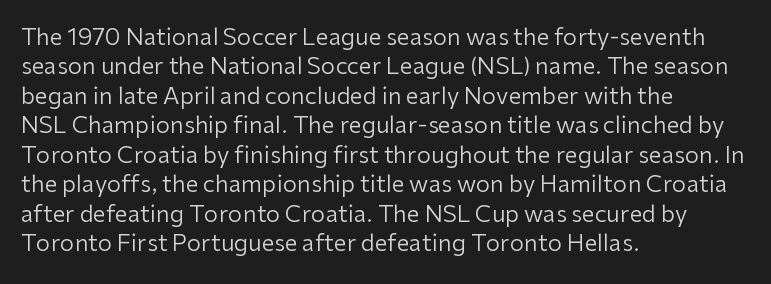
The image shows 23 px text type, upright; set left-aligned, normal line spacing (1.28x), normal letter spacing, not underlined.
